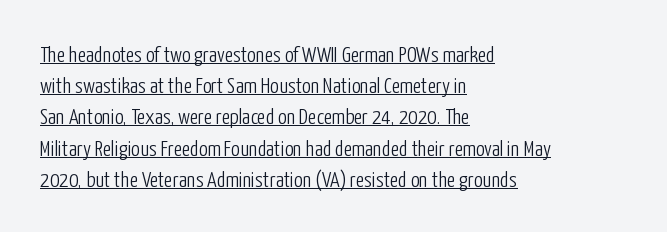
Q: Is the text bold? A: No.
Q: Is the text italic (slanted)? A: No, it is upright.
Q: Is the text underlined? A: Yes.
Q: How is the paragraph aligned? A: Left-aligned.
Q: Is the spacing between letters normal or unusually wide? A: Normal.
Q: Is the spacing between lines tight, normal or loose? A: Normal.
